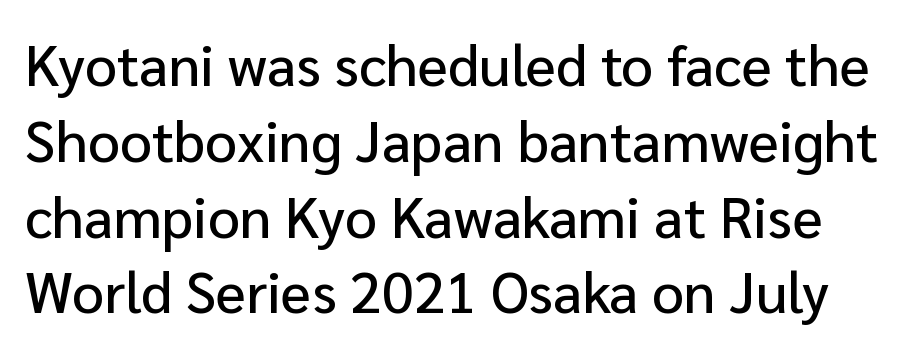
Posture: upright roman. The passage shown stacks its lines at a standard gap. Note the varied advance widths — an 'i' is clearly narrower than an 'm'. Typographically, this falls in the sans-serif category. Lines of text with bare space underneath.
